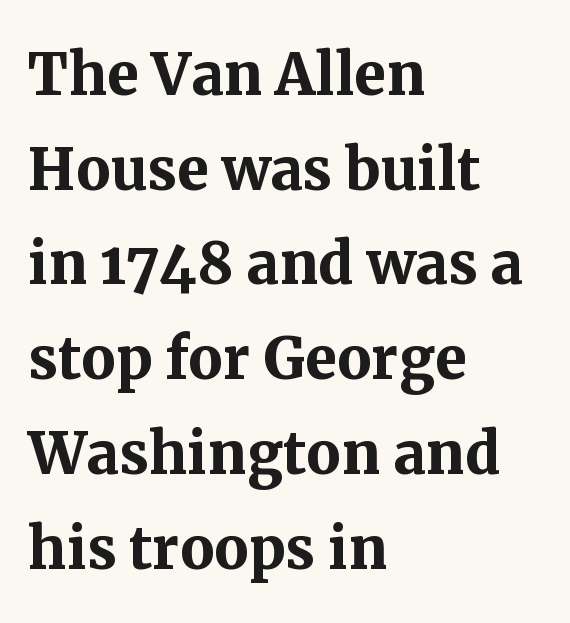
Q: Is the text bold? A: Yes.
Q: Is the text italic (slanted)? A: No, it is upright.
Q: Is the typeface a serif or a sans-serif typeface? A: Serif.
Q: Is the text underlined? A: No.
Q: How is the paragraph aligned? A: Left-aligned.
Q: Is the spacing between letters normal or unusually wide? A: Normal.
Q: Width (condensed, normal, or wide)? A: Normal.
Q: Stroke contrast? A: Medium.
Q: x-height? A: Medium.
Q: Monospaced? A: No.
